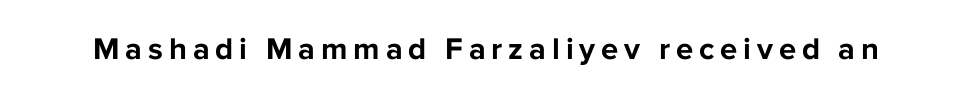
The image shows 31 px bold sans-serif type, upright; set not underlined; low stroke contrast and a medium x-height.
